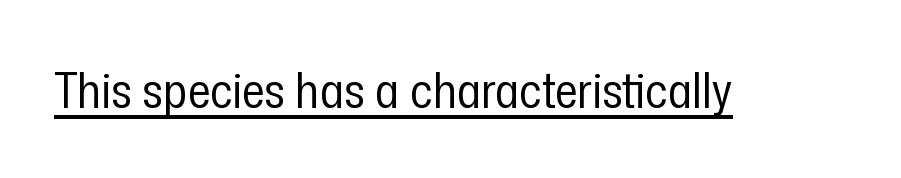
The image shows 49 px regular-weight, condensed sans-serif type, upright; set normal letter spacing, underlined; low stroke contrast and a medium x-height.
